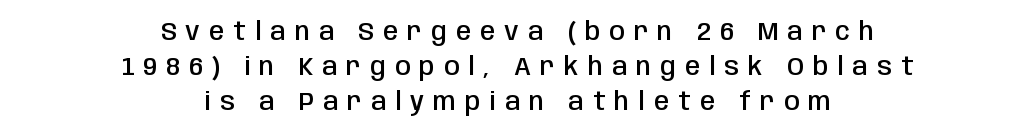
Q: Is the text bold? A: Semi-bold.
Q: Is the text italic (slanted)? A: No, it is upright.
Q: Is the text underlined? A: No.
Q: How is the paragraph aligned? A: Centered.
Q: Is the spacing between letters normal or unusually wide? A: Unusually wide.
Q: Is the spacing between lines tight, normal or loose? A: Normal.
